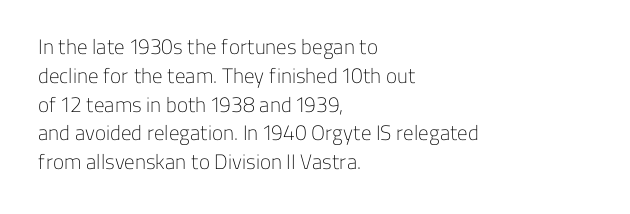
Each new line begins a customary step beneath the previous one. Stems here are at most as thick as an everyday book face. Words appear dense and cohesive because spacing is normal. Descenders hang freely into open space. The axis of the letterforms is exactly vertical.
